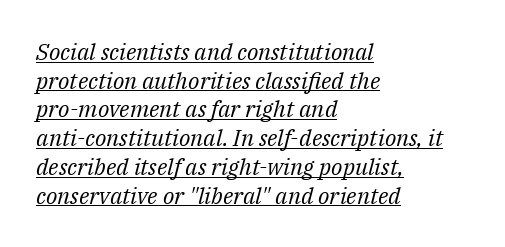
Q: Is the text bold? A: No.
Q: Is the text italic (slanted)? A: Yes, it leans right by about 14 degrees.
Q: Is the text underlined? A: Yes.
Q: How is the paragraph aligned? A: Left-aligned.
Q: Is the spacing between letters normal or unusually wide? A: Normal.
Q: Is the spacing between lines tight, normal or loose? A: Normal.
